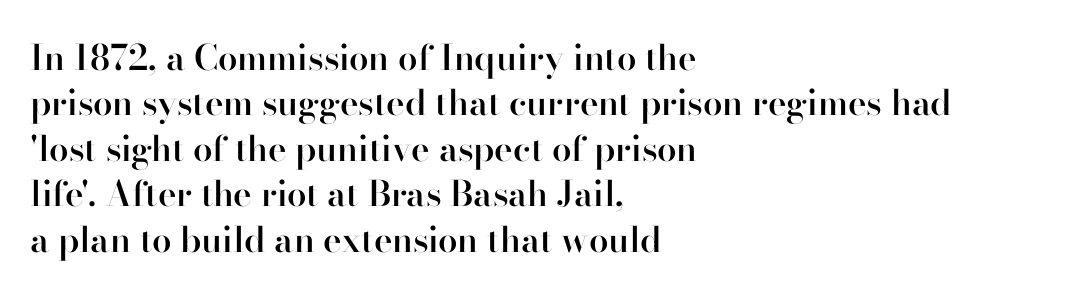
Q: Is the text bold? A: Semi-bold.
Q: Is the text italic (slanted)? A: No, it is upright.
Q: Is the typeface a serif or a sans-serif typeface? A: Serif.
Q: Is the text underlined? A: No.
Q: How is the paragraph aligned? A: Left-aligned.
Q: Is the spacing between letters normal or unusually wide? A: Normal.
Q: Is the spacing between lines tight, normal or loose? A: Normal.
Q: Width (condensed, normal, or wide)? A: Normal.
Q: Stroke contrast? A: High.
Q: x-height? A: Small.
Q: Monospaced? A: No.
